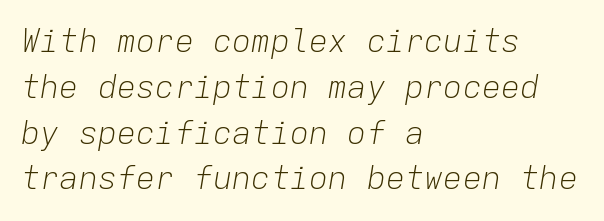
{"italic": "yes", "lean": "right", "slant_degrees": 9, "bold": "no", "weight": "light", "width": "normal", "stroke_contrast": "low", "x_height": "medium", "monospaced": "yes", "underline": "no", "align": "left", "line_spacing": "normal", "line_spacing_ratio": 1.43, "letter_spacing": "normal", "letter_spacing_em": 0.0, "glyph_px": 32}
